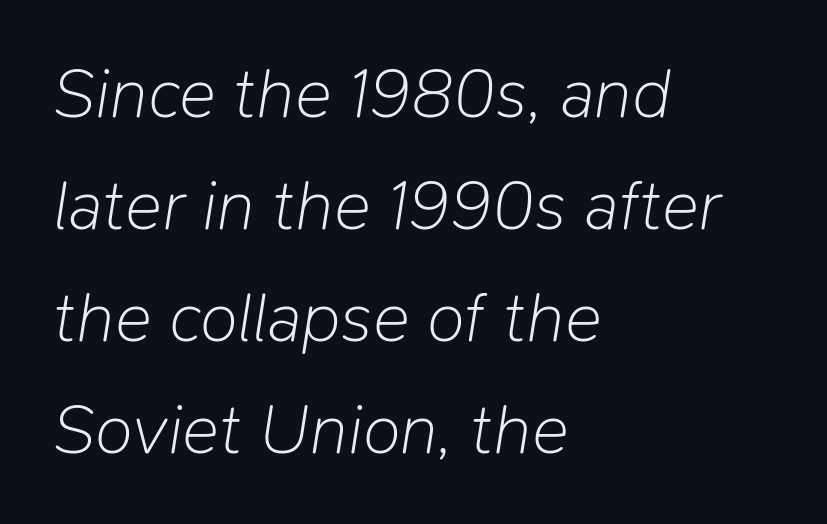
{"italic": "yes", "lean": "right", "slant_degrees": 9, "bold": "no", "weight": "light", "width": "normal", "stroke_contrast": "low", "x_height": "medium", "monospaced": "no", "underline": "no", "align": "left", "line_spacing": "normal", "line_spacing_ratio": 1.6, "letter_spacing": "normal", "letter_spacing_em": 0.0, "glyph_px": 70}
